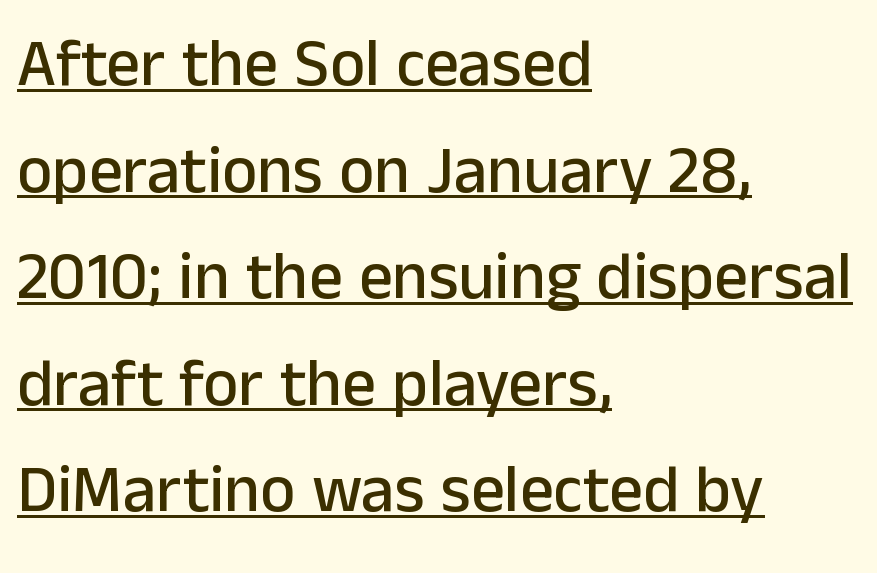
Every character sits straight up, as roman type does. The rendering uses natural spacing where letterforms have individual widths. A typographer would call this underscored text. Students, observe: this is what conventionally led text looks like. Every row of glyphs begins at an identical x-position on the left. The rendering keeps characters at their native spacing.
